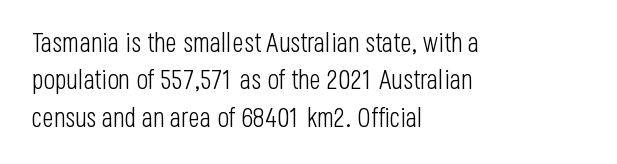
{"italic": "no", "bold": "no", "underline": "no", "align": "left", "line_spacing": "normal", "line_spacing_ratio": 1.38, "letter_spacing": "normal", "letter_spacing_em": 0.0, "glyph_px": 27}
